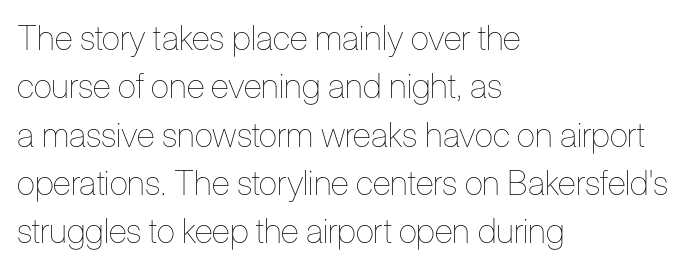
The image shows 34 px thin, condensed type, upright; set left-aligned, normal line spacing (1.42x), normal letter spacing, not underlined; low stroke contrast and a medium x-height.
